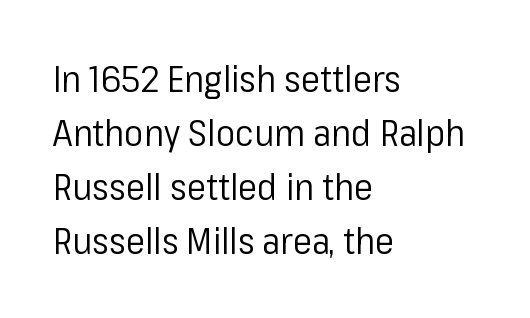
{"serif": "no", "italic": "no", "bold": "no", "weight": "regular", "width": "normal", "stroke_contrast": "low", "x_height": "medium", "monospaced": "no", "underline": "no", "align": "left", "line_spacing": "normal", "line_spacing_ratio": 1.5, "letter_spacing": "normal", "letter_spacing_em": 0.0, "glyph_px": 36}
